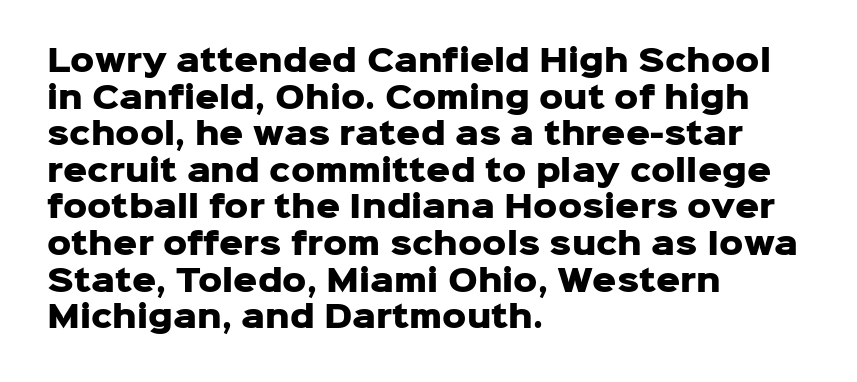
Q: Is the text bold? A: Yes.
Q: Is the text italic (slanted)? A: No, it is upright.
Q: Is the typeface a serif or a sans-serif typeface? A: Sans-serif.
Q: Is the text underlined? A: No.
Q: How is the paragraph aligned? A: Left-aligned.
Q: Is the spacing between letters normal or unusually wide? A: Normal.
Q: Width (condensed, normal, or wide)? A: Normal.
Q: Stroke contrast? A: Low.
Q: x-height? A: Medium.
Q: Monospaced? A: No.
